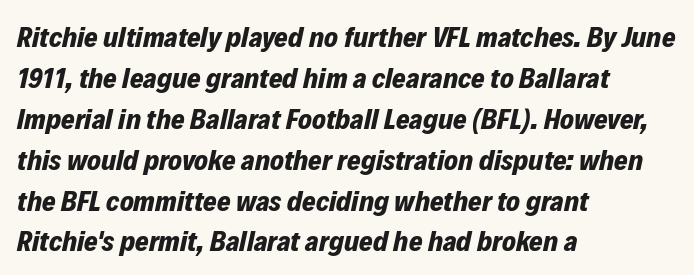
Q: Is the text bold? A: Yes.
Q: Is the text italic (slanted)? A: Yes, it leans right by about 12 degrees.
Q: Is the text underlined? A: No.
Q: How is the paragraph aligned? A: Left-aligned.
Q: Is the spacing between letters normal or unusually wide? A: Normal.
Q: Is the spacing between lines tight, normal or loose? A: Normal.
Q: Width (condensed, normal, or wide)? A: Normal.
Q: Stroke contrast? A: Low.
Q: x-height? A: Medium.
Q: Monospaced? A: No.
